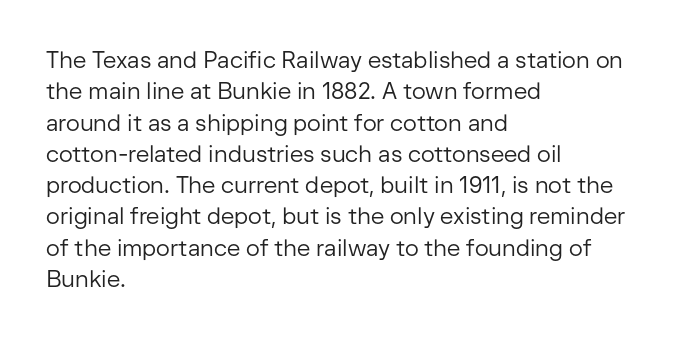
Q: Is the text bold? A: No.
Q: Is the text italic (slanted)? A: No, it is upright.
Q: Is the text underlined? A: No.
Q: How is the paragraph aligned? A: Left-aligned.
Q: Is the spacing between letters normal or unusually wide? A: Normal.
Q: Is the spacing between lines tight, normal or loose? A: Normal.
